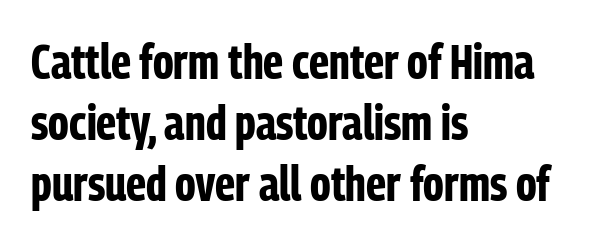
The block of text has a typical density, with ordinary space between rows. The font family rendered here belongs to the sans-serif group. Note the varied advance widths — an 'i' is clearly narrower than an 'm'. Notice how the passage keeps a crisp vertical edge on the left only. No italicization has been applied; the sample stays upright. Plenty of ink on the page — the face is bold.
